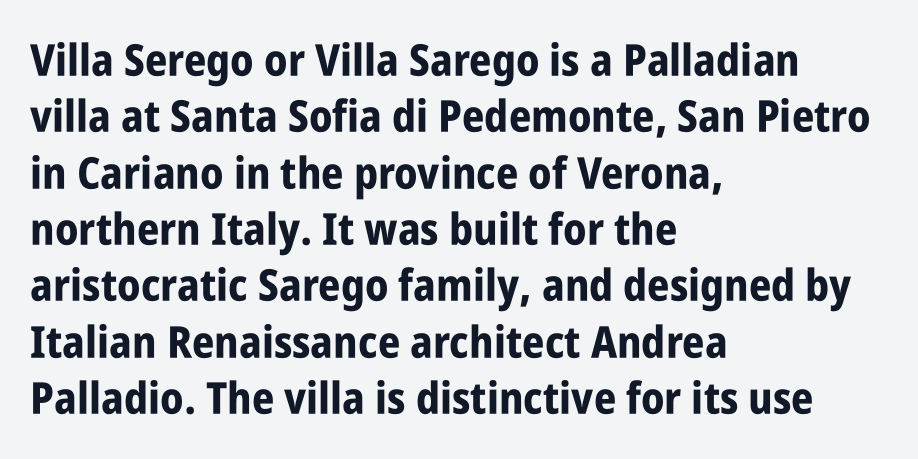
The image shows 44 px bold, condensed sans-serif type, upright; set left-aligned, normal line spacing (1.28x), normal letter spacing, not underlined; low stroke contrast and a large x-height.
